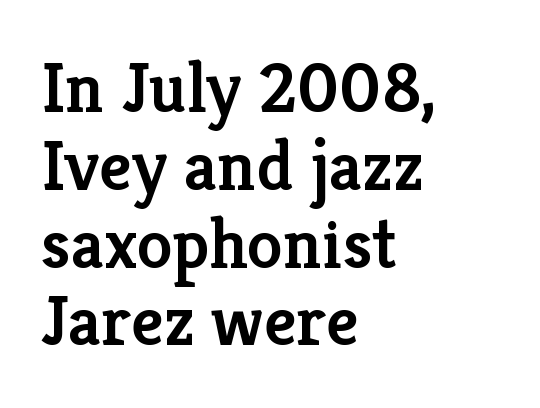
The image shows 72 px semibold serif type, upright; set left-aligned, tight line spacing (1.08x), normal letter spacing, not underlined; low stroke contrast and a medium x-height.
